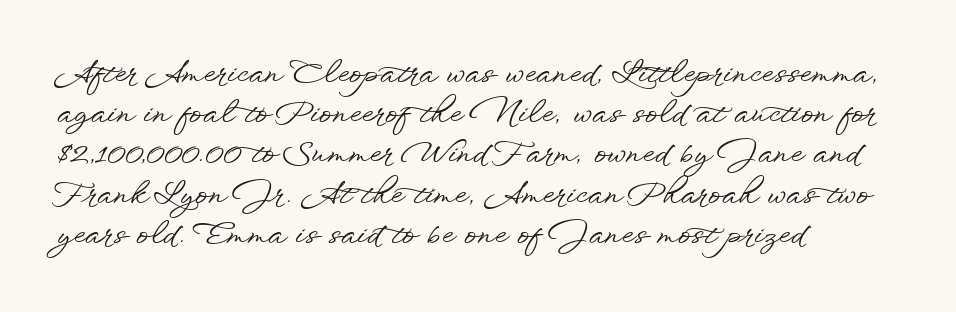
The image shows 30 px wide sans-serif type; set left-aligned, normal line spacing (1.34x), normal letter spacing, not underlined; low stroke contrast and a small x-height.
